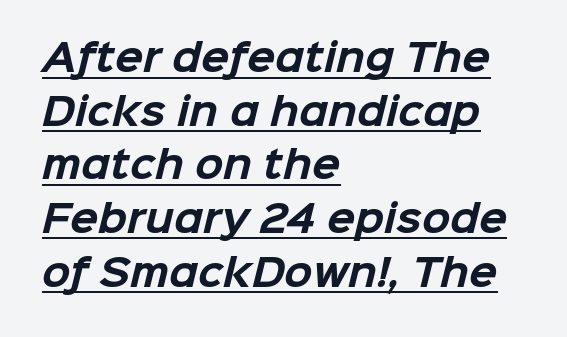
Q: Is the text bold? A: Yes.
Q: Is the typeface a serif or a sans-serif typeface? A: Sans-serif.
Q: Is the text underlined? A: Yes.
Q: How is the paragraph aligned? A: Left-aligned.
Q: Is the spacing between letters normal or unusually wide? A: Normal.
Q: Is the spacing between lines tight, normal or loose? A: Normal.
Q: Width (condensed, normal, or wide)? A: Normal.
Q: Stroke contrast? A: Low.
Q: x-height? A: Medium.
Q: Monospaced? A: No.
